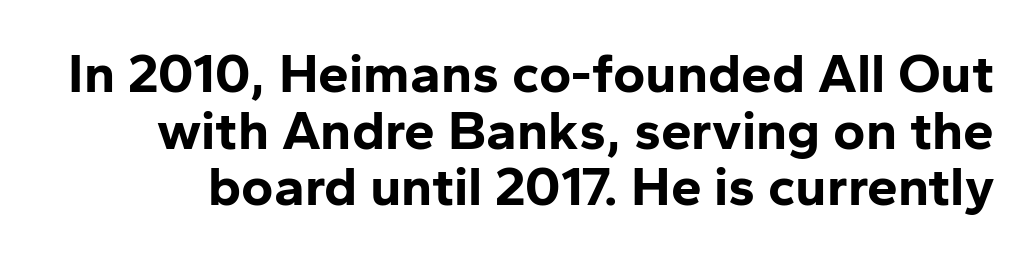
The image shows 55 px bold sans-serif type, upright; set tight line spacing (1.03x), normal letter spacing, not underlined; low stroke contrast and a medium x-height.
